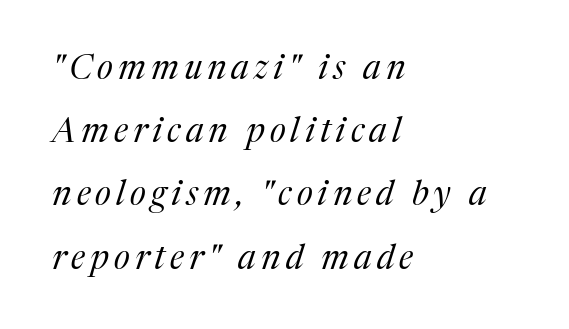
These lines are rendered in a variable-pitch font. You can tell it's italic because the verticals aren't actually vertical. The characters display serif detailing at their extremities. Alignment: flush left. Weight: regular or lighter. The foot of each line stays bare and open.
